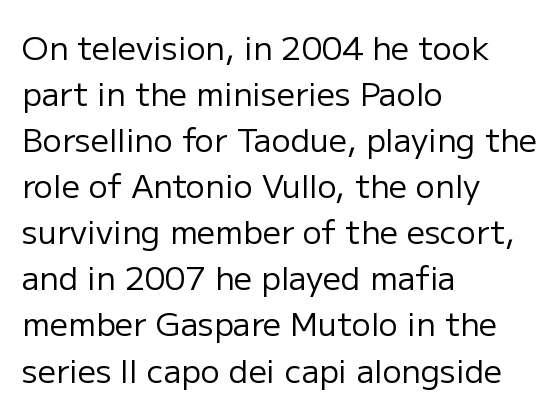
The font family rendered here belongs to the sans-serif group. Note the varied advance widths — an 'i' is clearly narrower than an 'm'. Bare-footed words on every line. The horizontal fit of the characters is conventional and even.
